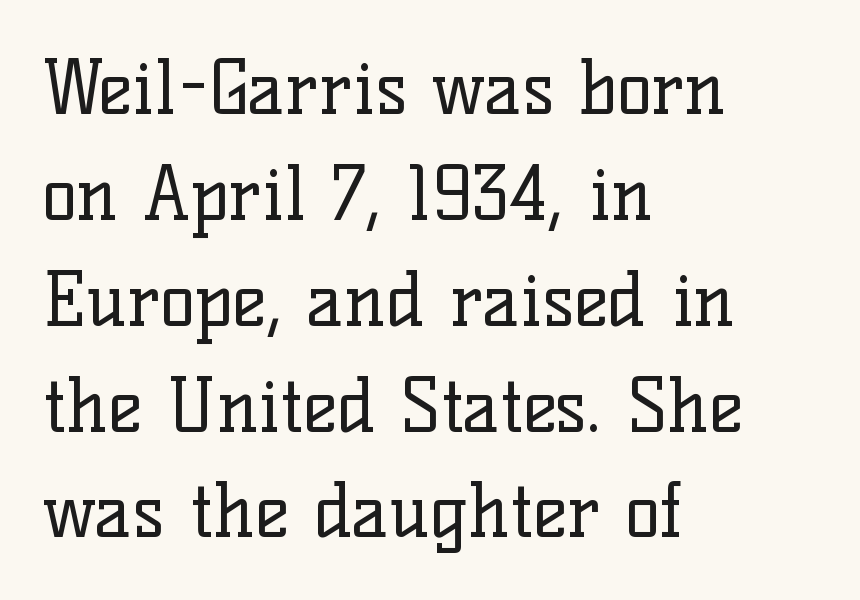
No heavy texture on the line: the type isn't bold. Unmarked baselines from the first word to the last. Rows of type keep a routine distance in the vertical direction. Where is the straight margin? On the left.
